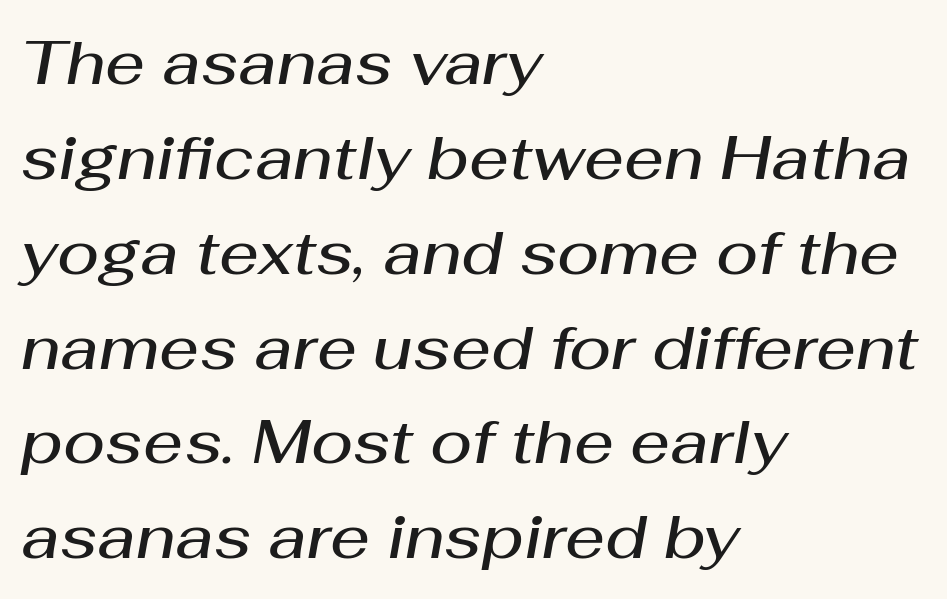
{"italic": "yes", "lean": "right", "slant_degrees": 10, "bold": "semi", "weight": "semibold", "width": "normal", "stroke_contrast": "medium", "x_height": "medium", "monospaced": "no", "underline": "no", "align": "left", "line_spacing": "normal", "line_spacing_ratio": 1.53, "letter_spacing": "normal", "letter_spacing_em": 0.0, "glyph_px": 62}
